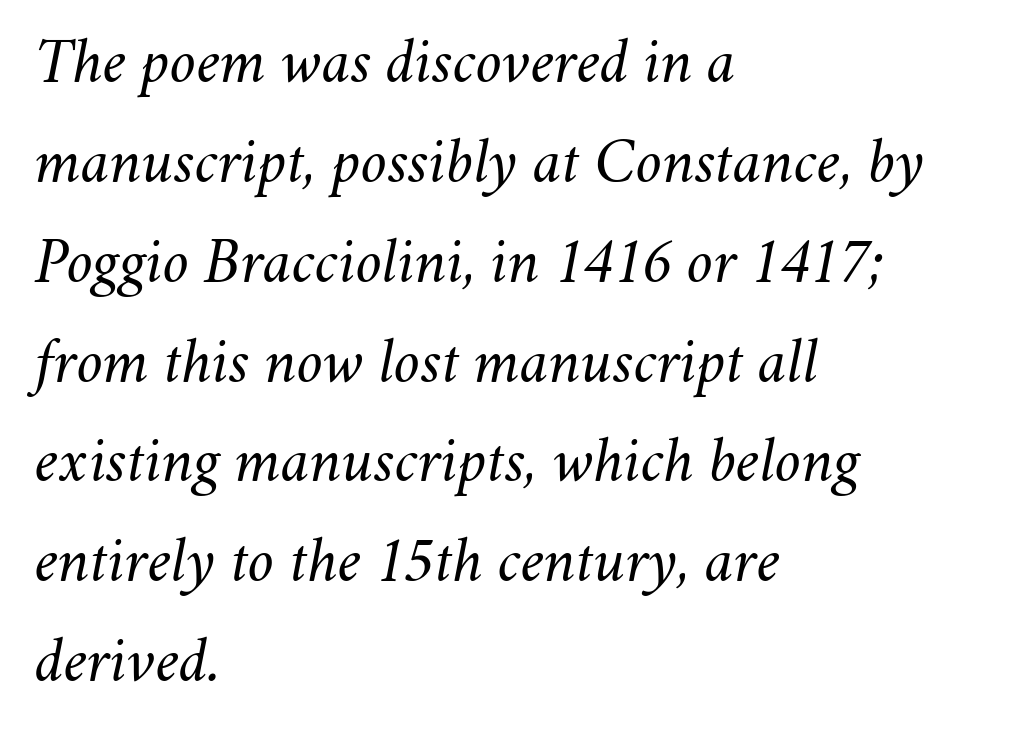
Q: Is the text bold? A: No.
Q: Is the text italic (slanted)? A: Yes, it leans right by about 11 degrees.
Q: Is the text underlined? A: No.
Q: How is the paragraph aligned? A: Left-aligned.
Q: Is the spacing between letters normal or unusually wide? A: Normal.
Q: Is the spacing between lines tight, normal or loose? A: Normal.
Q: Width (condensed, normal, or wide)? A: Normal.
Q: Stroke contrast? A: Medium.
Q: x-height? A: Small.
Q: Monospaced? A: No.
